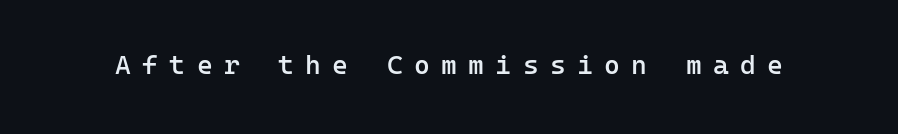
{"italic": "no", "bold": "semi", "underline": "no", "letter_spacing": "wide", "letter_spacing_em": 0.42, "glyph_px": 27}
